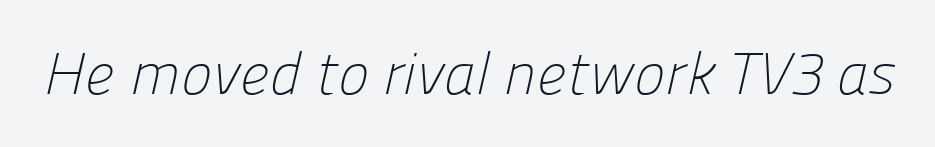
The image shows 59 px light sans-serif type; set normal letter spacing, not underlined; low stroke contrast and a medium x-height.
